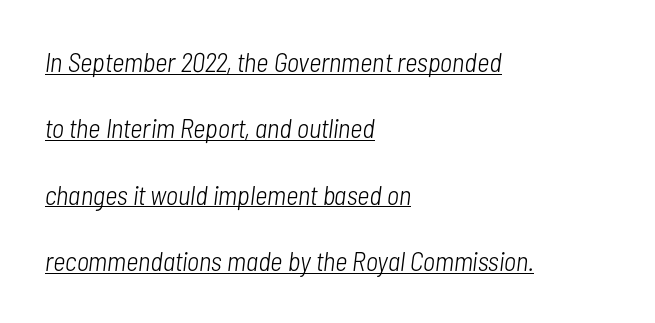
The image shows 27 px text type, italic (leaning right); set left-aligned, loose line spacing (2.46x), normal letter spacing, underlined.
